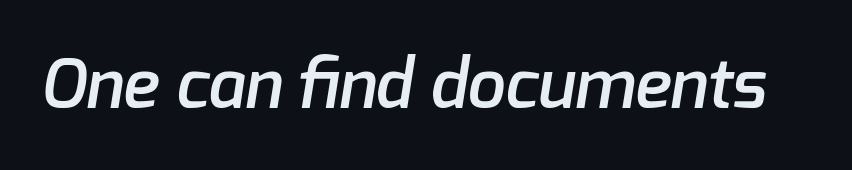
Q: Is the text bold? A: Semi-bold.
Q: Is the typeface a serif or a sans-serif typeface? A: Sans-serif.
Q: Is the text underlined? A: No.
Q: Is the spacing between letters normal or unusually wide? A: Normal.
Q: Width (condensed, normal, or wide)? A: Normal.
Q: Stroke contrast? A: Low.
Q: x-height? A: Medium.
Q: Monospaced? A: No.
